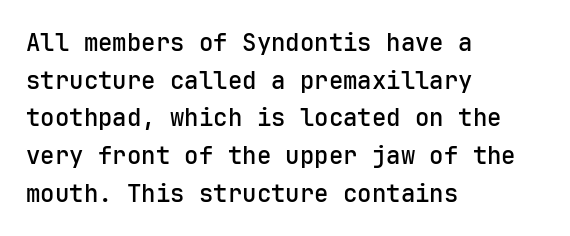
The image shows 24 px text type, upright; set left-aligned, normal line spacing (1.57x), normal letter spacing, not underlined.
